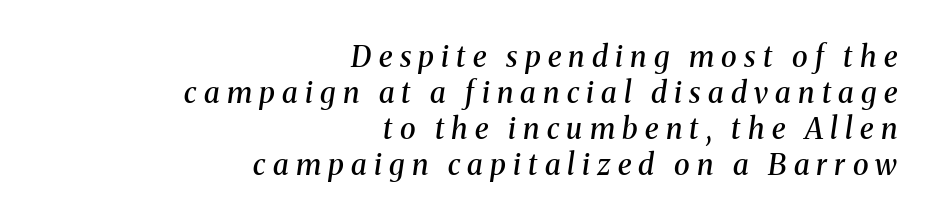
{"serif": "yes", "italic": "yes", "lean": "right", "slant_degrees": 8, "bold": "semi", "weight": "semibold", "width": "normal", "stroke_contrast": "medium", "x_height": "medium", "monospaced": "no", "underline": "no", "align": "right", "line_spacing_ratio": 1.24, "letter_spacing": "wide", "letter_spacing_em": 0.25, "glyph_px": 29}
